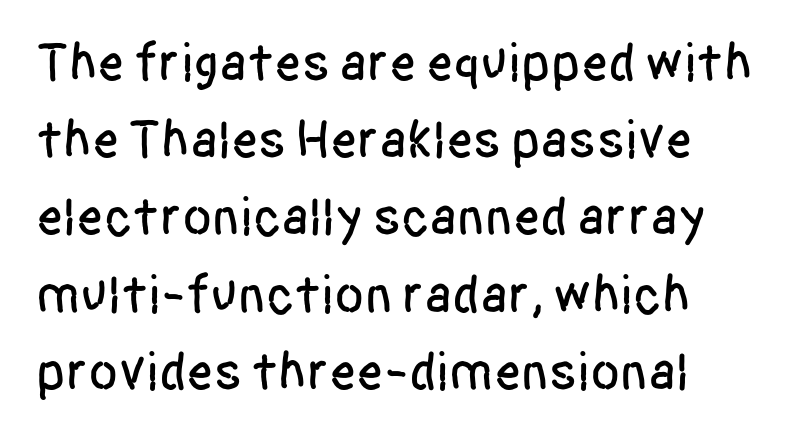
Think of a printed novel: that variable character pitch is what you see here. Plain, unruled lines of type. Look at the tracking — it's just the regular setting, nothing added. Upright lettering throughout. Font category for this specimen: sans-serif.
